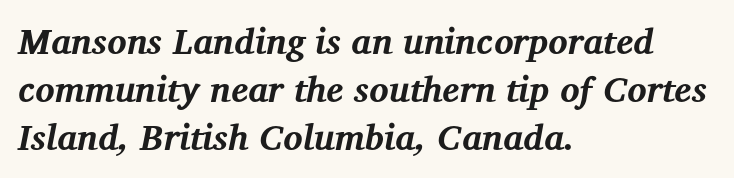
The image shows 36 px bold serif type, italic (leaning right); set left-aligned, normal line spacing (1.33x), normal letter spacing, not underlined; medium stroke contrast and a medium x-height.
